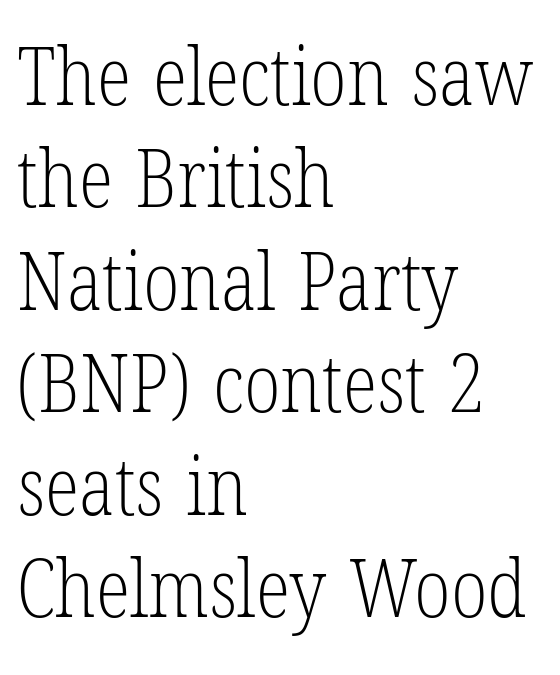
Q: Is the text bold? A: No.
Q: Is the text italic (slanted)? A: No, it is upright.
Q: Is the typeface a serif or a sans-serif typeface? A: Serif.
Q: Is the text underlined? A: No.
Q: How is the paragraph aligned? A: Left-aligned.
Q: Is the spacing between letters normal or unusually wide? A: Normal.
Q: Is the spacing between lines tight, normal or loose? A: Normal.
Q: Width (condensed, normal, or wide)? A: Condensed.
Q: Stroke contrast? A: Low.
Q: x-height? A: Medium.
Q: Monospaced? A: No.
